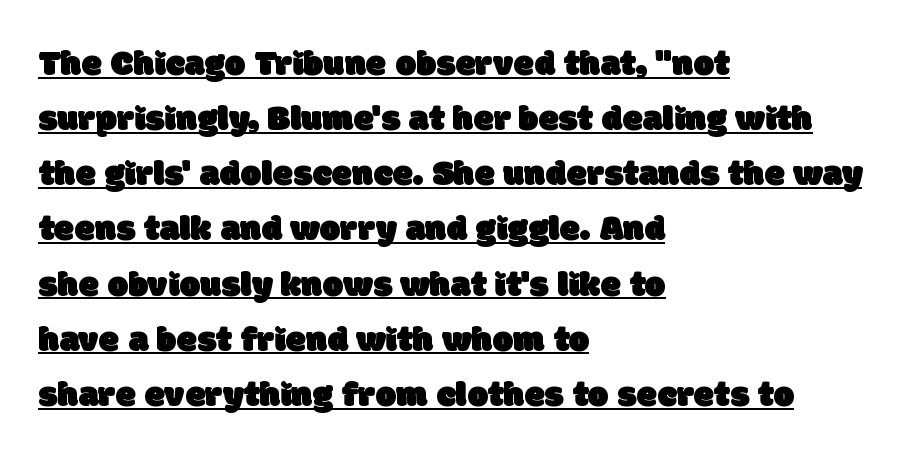
The image shows 37 px sans-serif type; set left-aligned, normal line spacing (1.49x), normal letter spacing, underlined; low stroke contrast and a large x-height.
